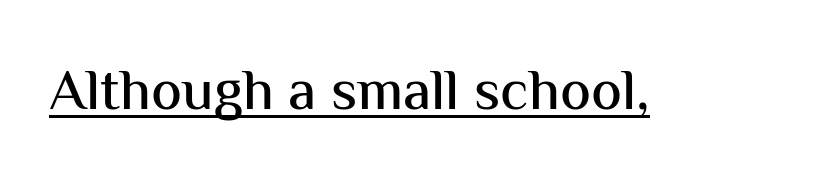
Q: Is the text italic (slanted)? A: No, it is upright.
Q: Is the typeface a serif or a sans-serif typeface? A: Sans-serif.
Q: Is the text underlined? A: Yes.
Q: Is the spacing between letters normal or unusually wide? A: Normal.
Q: Width (condensed, normal, or wide)? A: Normal.
Q: Stroke contrast? A: Medium.
Q: x-height? A: Medium.
Q: Monospaced? A: No.
